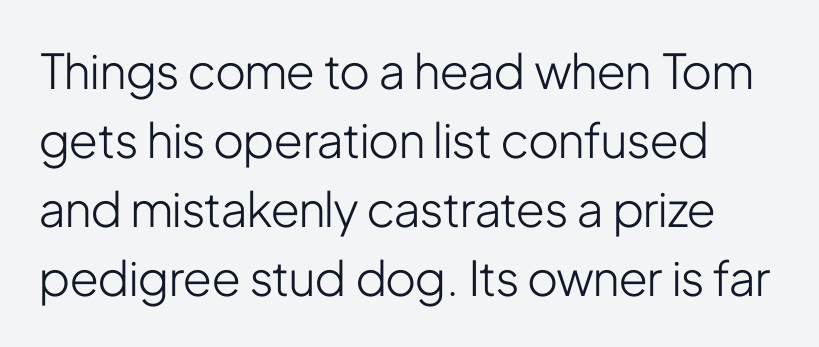
The image shows 48 px light, condensed sans-serif type, upright; set normal line spacing (1.44x), normal letter spacing, not underlined; low stroke contrast and a medium x-height.
